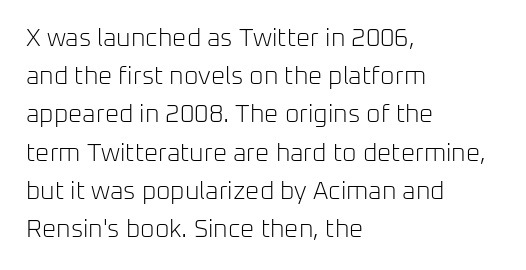
{"italic": "no", "bold": "no", "underline": "no", "align": "left", "line_spacing": "normal", "line_spacing_ratio": 1.53, "letter_spacing": "normal", "letter_spacing_em": 0.0, "glyph_px": 25}
